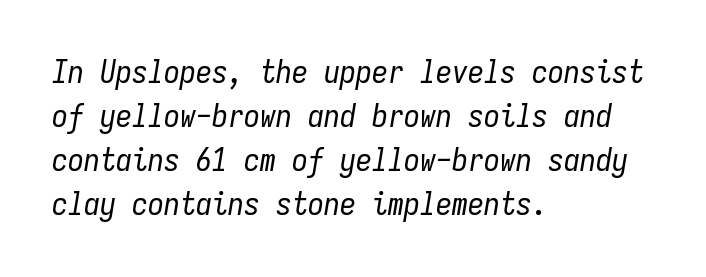
Q: Is the text bold? A: No.
Q: Is the text italic (slanted)? A: Yes, it leans right by about 9 degrees.
Q: Is the text underlined? A: No.
Q: How is the paragraph aligned? A: Left-aligned.
Q: Is the spacing between letters normal or unusually wide? A: Normal.
Q: Is the spacing between lines tight, normal or loose? A: Normal.
Q: Width (condensed, normal, or wide)? A: Condensed.
Q: Stroke contrast? A: Low.
Q: x-height? A: Medium.
Q: Monospaced? A: Yes.
